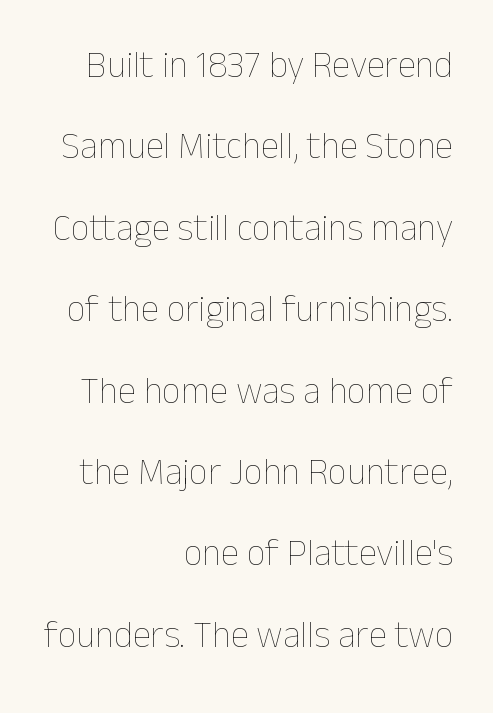
Varying glyph widths throughout — classic text-font behaviour. Unmarked baselines from the first word to the last. Quick note: interline space is abundant. The gaps between neighbouring characters are ordinary and unremarkable.
